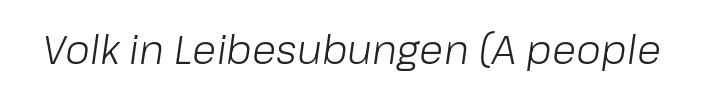
The image shows 40 px light type, italic (leaning right); set normal letter spacing, not underlined; low stroke contrast and a medium x-height.
